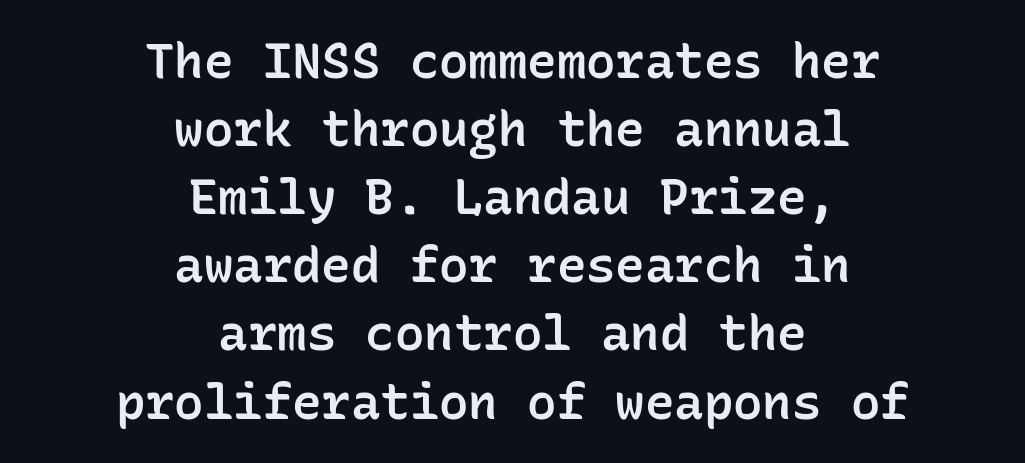
The image shows 49 px semibold sans-serif type, upright, monospaced; set centered, normal line spacing (1.39x), normal letter spacing, not underlined; low stroke contrast and a medium x-height.
